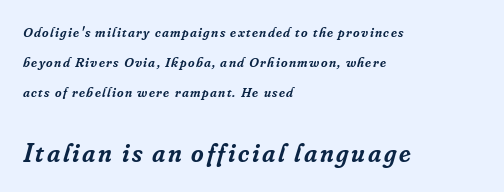
The words here are not underlined. Would a proofreader flag this as italicized? Yes. Students, observe: this is what heavily led, spacious text looks like. Short and long lines alike share a common starting point at left.
